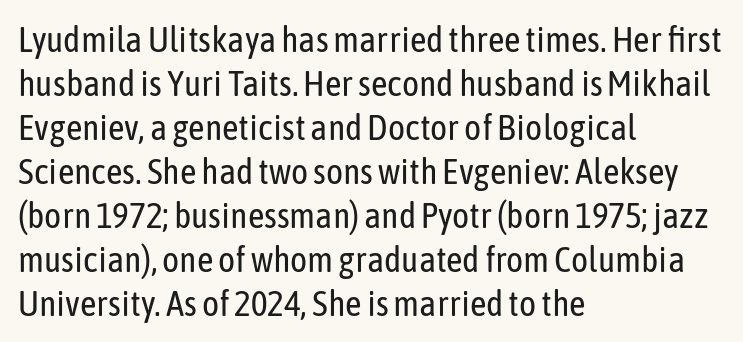
{"serif": "no", "italic": "no", "bold": "no", "weight": "regular", "width": "condensed", "stroke_contrast": "low", "x_height": "medium", "monospaced": "no", "underline": "no", "align": "left", "line_spacing_ratio": 1.22, "letter_spacing": "normal", "letter_spacing_em": 0.0, "glyph_px": 36}
